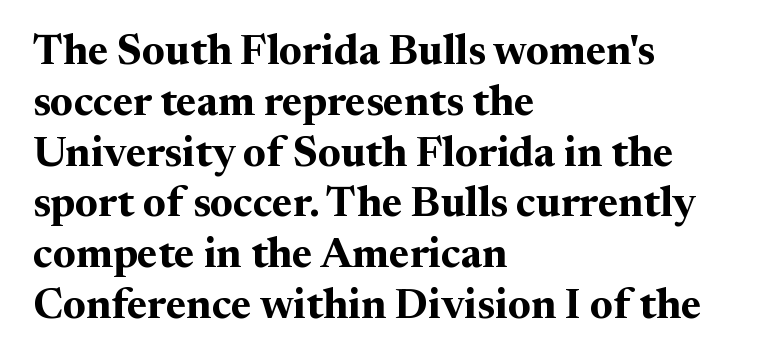
Q: Is the text bold? A: Yes.
Q: Is the text italic (slanted)? A: No, it is upright.
Q: Is the typeface a serif or a sans-serif typeface? A: Serif.
Q: Is the text underlined? A: No.
Q: How is the paragraph aligned? A: Left-aligned.
Q: Is the spacing between letters normal or unusually wide? A: Normal.
Q: Width (condensed, normal, or wide)? A: Normal.
Q: Stroke contrast? A: Medium.
Q: x-height? A: Medium.
Q: Monospaced? A: No.
